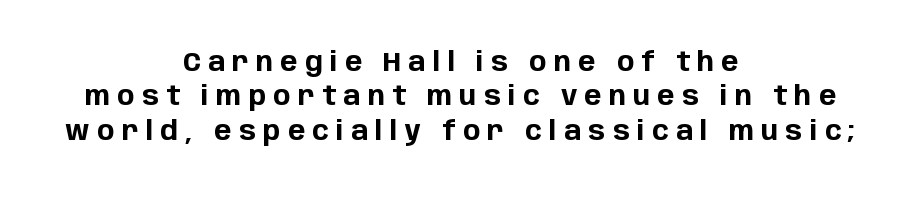
The image shows 26 px bold type, upright; set centered, normal line spacing (1.32x), unusually wide letter spacing (+0.28 em), not underlined.
